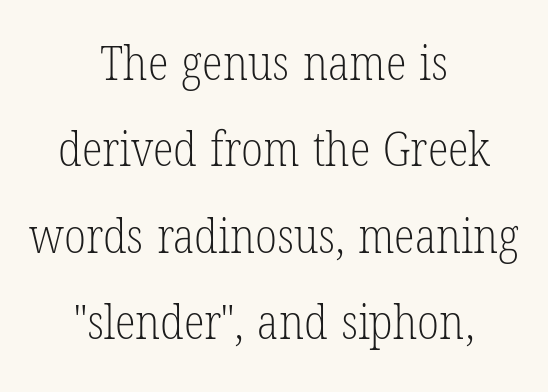
Summary of weight: not heavy and not bold. Quick note: not italic, upright. Words appear dense and cohesive because spacing is normal. Spacing verdict: proportional, widths tailored to each character. The space directly below the letters is spotless.
